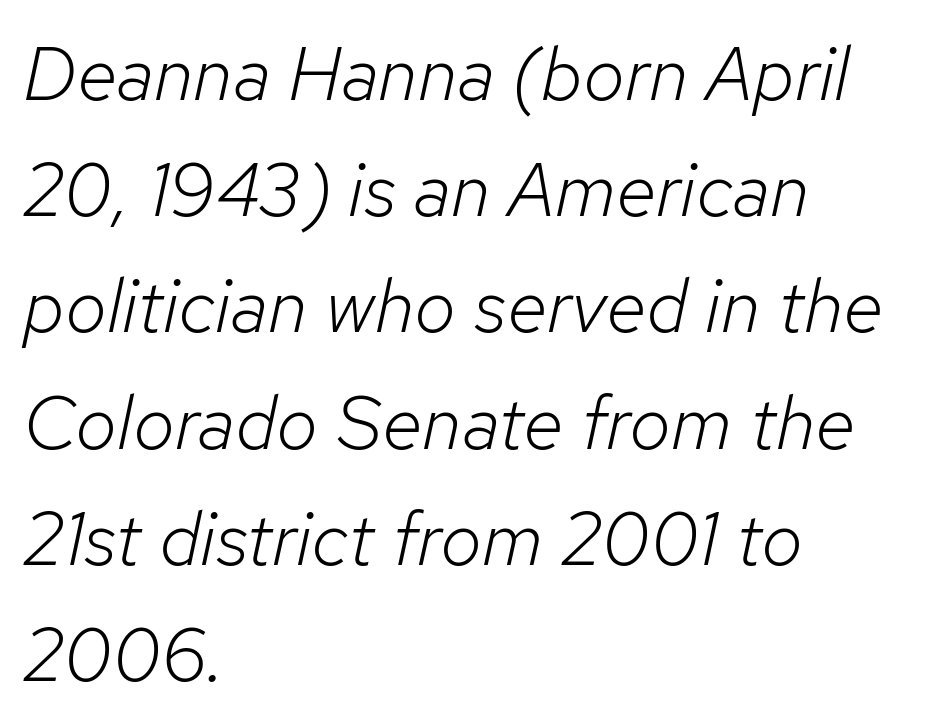
Q: Is the text bold? A: No.
Q: Is the text italic (slanted)? A: Yes, it leans right by about 12 degrees.
Q: Is the text underlined? A: No.
Q: How is the paragraph aligned? A: Left-aligned.
Q: Is the spacing between letters normal or unusually wide? A: Normal.
Q: Is the spacing between lines tight, normal or loose? A: Normal.
Q: Width (condensed, normal, or wide)? A: Normal.
Q: Stroke contrast? A: Low.
Q: x-height? A: Medium.
Q: Monospaced? A: No.
